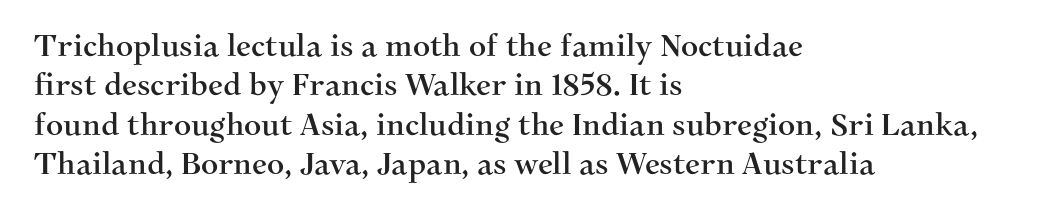
{"serif": "yes", "italic": "no", "width": "normal", "stroke_contrast": "medium", "x_height": "medium", "monospaced": "no", "underline": "no", "align": "left", "line_spacing": "normal", "line_spacing_ratio": 1.31, "letter_spacing": "normal", "letter_spacing_em": 0.0, "glyph_px": 30}
